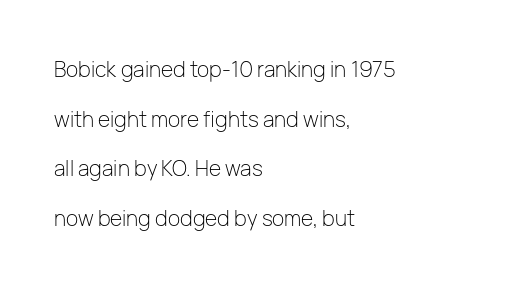
Compared with typical body copy, the letter spacing here is the same. Nothing heavy about these letters — not bold at all. Rendered with straight, roman letterforms. The paragraph has a hard left edge and a soft right edge. In terms of leading, this rendering errs on the spacious side.
